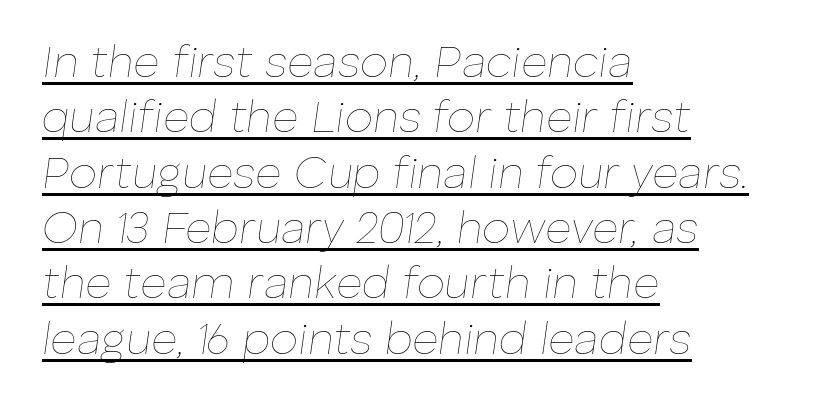
A light-to-regular cut is what we see here. Nobody touched the tracking dial on this one. Looking at the ascenders, they clearly lean. The face used here is proportionally spaced, like ordinary book or web type. Somebody hit Ctrl+U on this one — the words are underlined.
